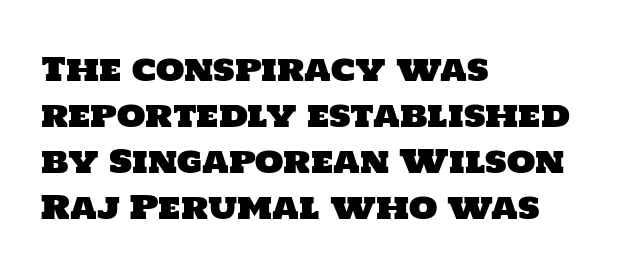
Q: Is the typeface a serif or a sans-serif typeface? A: Sans-serif.
Q: Is the text underlined? A: No.
Q: How is the paragraph aligned? A: Left-aligned.
Q: Is the spacing between letters normal or unusually wide? A: Normal.
Q: Is the spacing between lines tight, normal or loose? A: Normal.
Q: Width (condensed, normal, or wide)? A: Normal.
Q: Stroke contrast? A: Low.
Q: x-height? A: Large.
Q: Monospaced? A: No.
